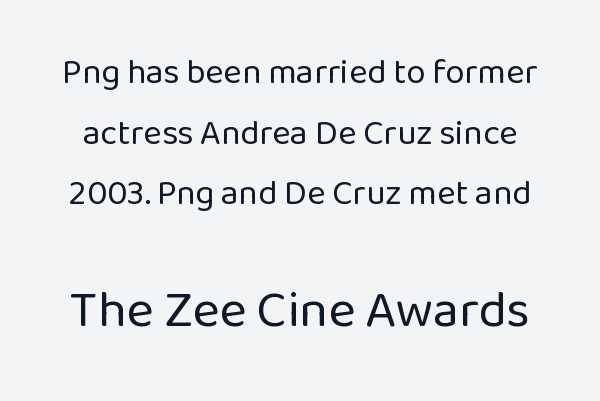
The image shows 52 px regular-weight sans-serif type, upright; set line spacing 1.73x, normal letter spacing, not underlined; the second (bottom) block is 1.49x larger; low stroke contrast and a medium x-height.
